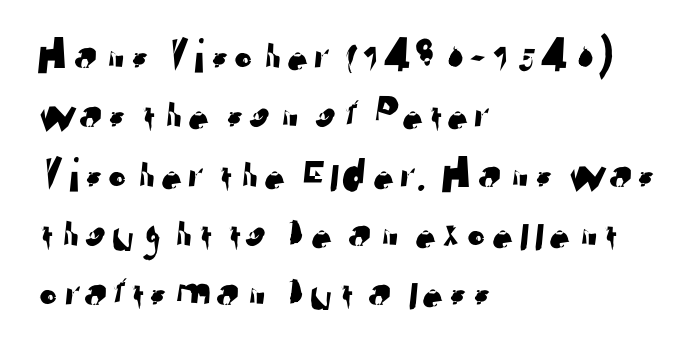
{"serif": "no", "width": "normal", "stroke_contrast": "low", "x_height": "medium", "monospaced": "no", "underline": "no", "align": "left", "line_spacing_ratio": 1.21, "letter_spacing": "normal", "letter_spacing_em": 0.0, "glyph_px": 49}
